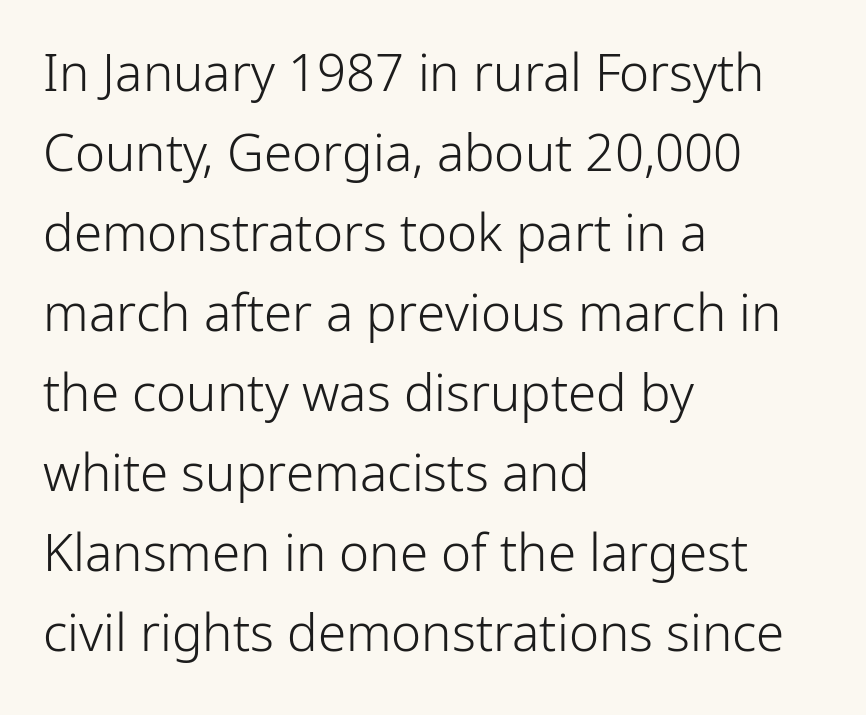
The image shows 51 px light sans-serif type, upright; set left-aligned, normal line spacing (1.57x), normal letter spacing, not underlined; low stroke contrast and a medium x-height.
